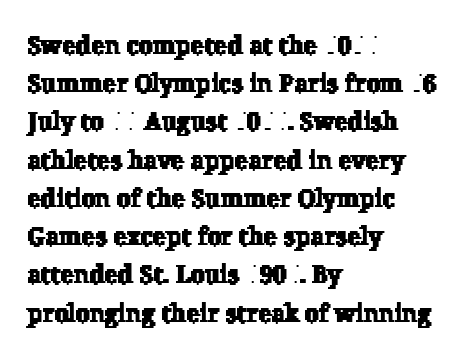
Q: Is the text underlined? A: No.
Q: How is the paragraph aligned? A: Left-aligned.
Q: Is the spacing between letters normal or unusually wide? A: Normal.
Q: Is the spacing between lines tight, normal or loose? A: Normal.
